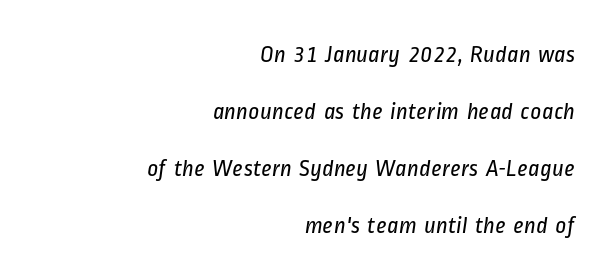
The image shows 24 px text type; set right-aligned, loose line spacing (2.37x), normal letter spacing, not underlined.
